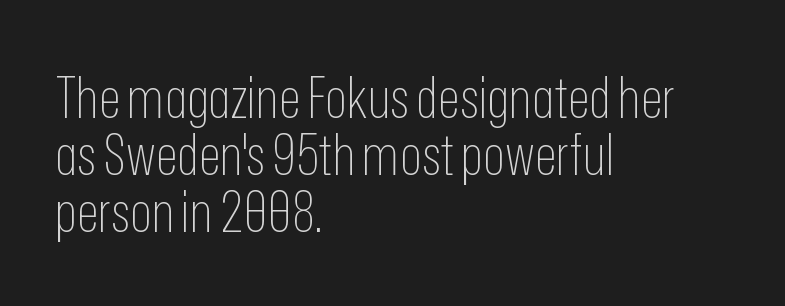
Q: Is the text bold? A: No.
Q: Is the text italic (slanted)? A: No, it is upright.
Q: Is the typeface a serif or a sans-serif typeface? A: Sans-serif.
Q: Is the text underlined? A: No.
Q: How is the paragraph aligned? A: Left-aligned.
Q: Is the spacing between letters normal or unusually wide? A: Normal.
Q: Is the spacing between lines tight, normal or loose? A: Tight.
Q: Width (condensed, normal, or wide)? A: Condensed.
Q: Stroke contrast? A: Low.
Q: x-height? A: Medium.
Q: Monospaced? A: No.
